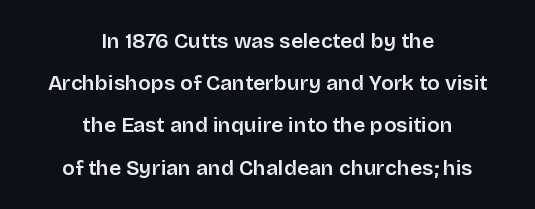
The vertical gap from one line to the next is large. Leftover space on each line is divided equally before and after the words. The axis of the letterforms is exactly vertical. Check under the words: just untouched page.
